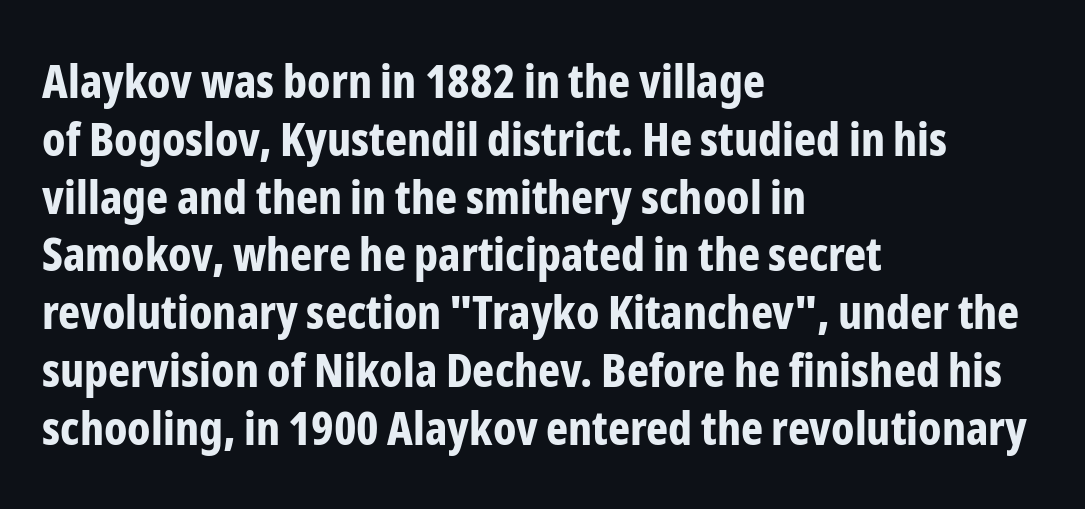
{"serif": "no", "italic": "no", "bold": "yes", "weight": "bold", "width": "condensed", "stroke_contrast": "low", "x_height": "medium", "monospaced": "no", "underline": "no", "align": "left", "line_spacing_ratio": 1.23, "letter_spacing": "normal", "letter_spacing_em": 0.0, "glyph_px": 47}
